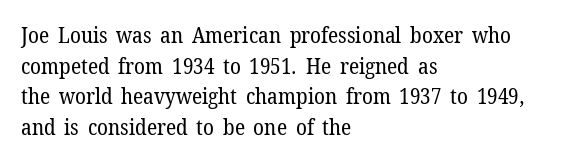
Here the glyphs are tracked normally, forming tight word shapes. This sample keeps an unexceptional amount of space between lines. Every character sits straight up, as roman type does. Each stroke keeps to a modest, everyday thickness or less. This rendering uses left alignment, leaving the right contour irregular. Descenders are the only things crossing below the line.
